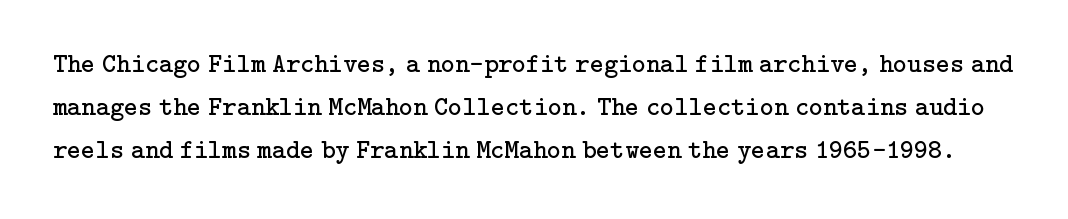
{"italic": "no", "bold": "no", "underline": "no", "line_spacing": "normal", "line_spacing_ratio": 1.6, "letter_spacing": "normal", "letter_spacing_em": 0.0, "glyph_px": 27}
